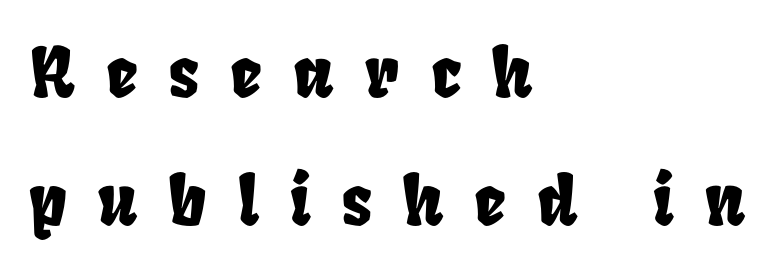
Honestly, the letter spacing is so wide it's the main thing you notice. Alignment: flush left. The letters advance in unequal steps, a hallmark of proportional type. Underline: absent.
